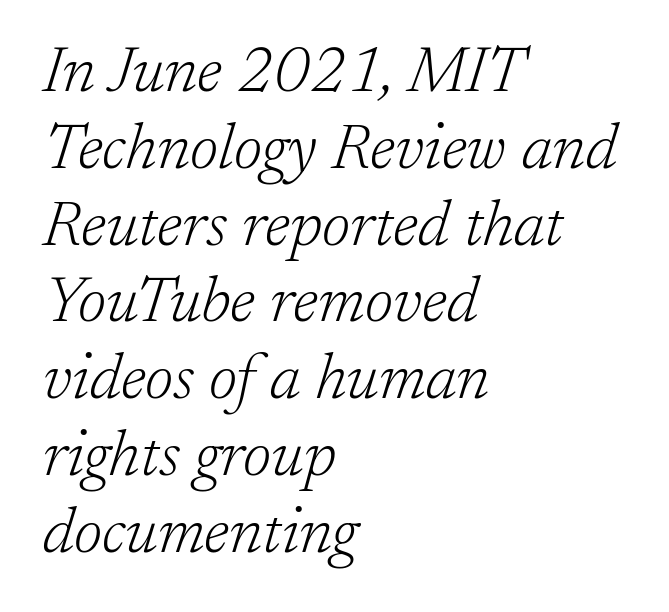
Descenders are the only things crossing below the line. Italic? Definitely — the glyphs are oblique. Compared with a typical body face, this is equally light or lighter still. Type style note: has serifs. Line starts are locked; line ends wander.
